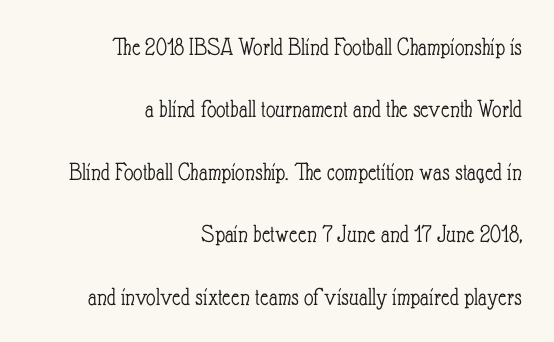
Every row of glyphs terminates at an identical x-position on the right. Rule under the text: the space is simply empty. Bold? No — there's no thickening of the strokes. The passage shown stacks its lines with a broad gap. Upright lettering throughout.
